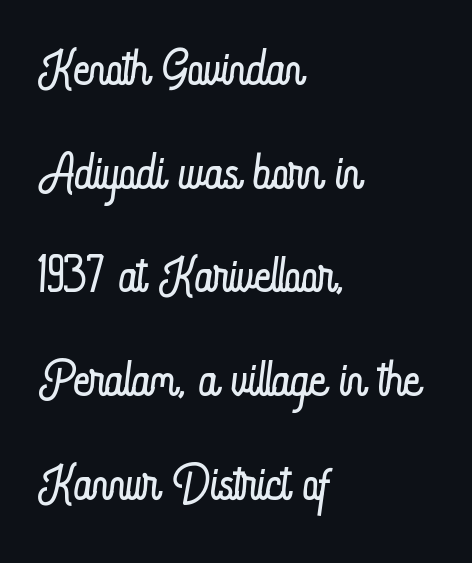
Q: Is the text bold? A: No.
Q: Is the text underlined? A: No.
Q: How is the paragraph aligned? A: Left-aligned.
Q: Is the spacing between letters normal or unusually wide? A: Normal.
Q: Is the spacing between lines tight, normal or loose? A: Normal.
Q: Width (condensed, normal, or wide)? A: Condensed.
Q: Stroke contrast? A: Low.
Q: x-height? A: Small.
Q: Monospaced? A: No.
